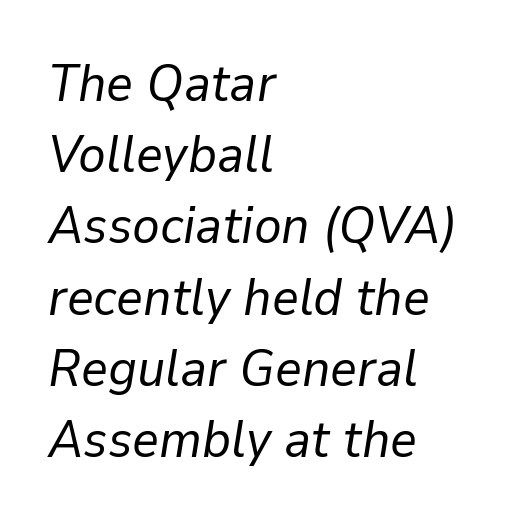
Q: Is the text bold? A: No.
Q: Is the text italic (slanted)? A: Yes, it leans right by about 9 degrees.
Q: Is the text underlined? A: No.
Q: How is the paragraph aligned? A: Left-aligned.
Q: Is the spacing between letters normal or unusually wide? A: Normal.
Q: Is the spacing between lines tight, normal or loose? A: Normal.
Q: Width (condensed, normal, or wide)? A: Normal.
Q: Stroke contrast? A: Low.
Q: x-height? A: Medium.
Q: Monospaced? A: No.
